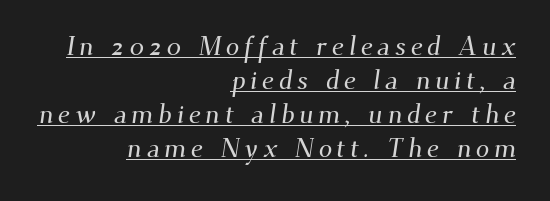
Does the copy run flush right? Yes — the right margin is perfectly even. Has an underline been added? It has. Each new line begins a customary step beneath the previous one.
